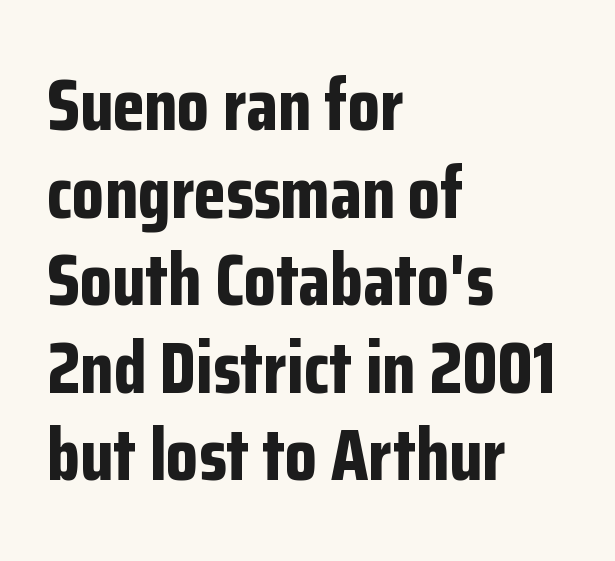
{"serif": "no", "italic": "no", "bold": "yes", "weight": "bold", "width": "condensed", "stroke_contrast": "low", "x_height": "medium", "monospaced": "no", "underline": "no", "align": "left", "line_spacing_ratio": 1.2, "letter_spacing": "normal", "letter_spacing_em": 0.0, "glyph_px": 73}
